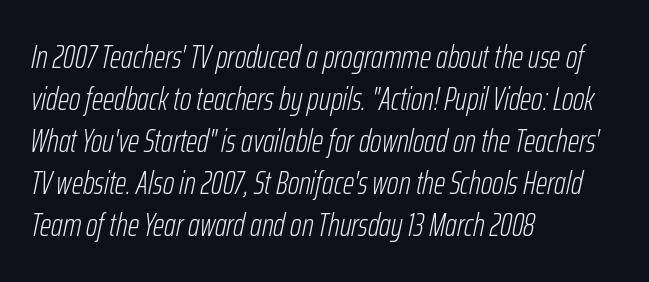
The image shows 32 px light, condensed type, italic (leaning right); set left-aligned, normal line spacing (1.31x), normal letter spacing, not underlined; low stroke contrast and a medium x-height.
